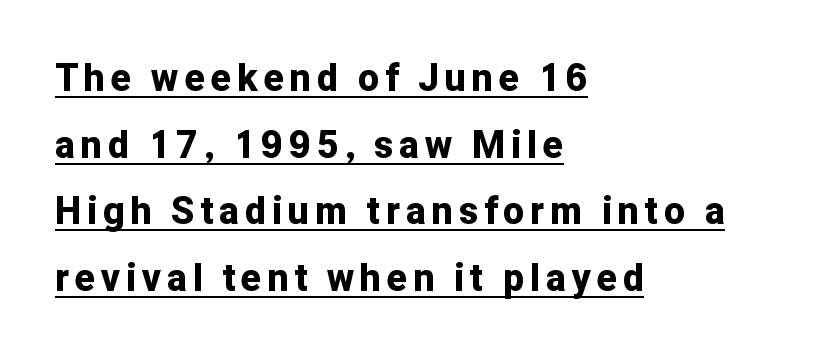
Q: Is the text bold? A: Yes.
Q: Is the text italic (slanted)? A: No, it is upright.
Q: Is the typeface a serif or a sans-serif typeface? A: Sans-serif.
Q: Is the text underlined? A: Yes.
Q: How is the paragraph aligned? A: Left-aligned.
Q: Width (condensed, normal, or wide)? A: Normal.
Q: Stroke contrast? A: Low.
Q: x-height? A: Medium.
Q: Monospaced? A: No.
